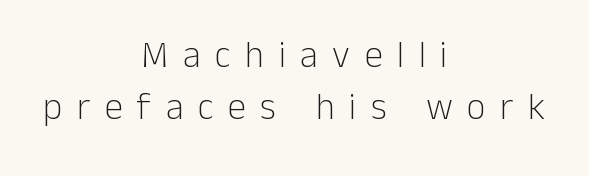
Q: Is the text bold? A: No.
Q: Is the text italic (slanted)? A: No, it is upright.
Q: Is the typeface a serif or a sans-serif typeface? A: Sans-serif.
Q: Is the text underlined? A: No.
Q: How is the paragraph aligned? A: Centered.
Q: Is the spacing between letters normal or unusually wide? A: Unusually wide.
Q: Is the spacing between lines tight, normal or loose? A: Normal.
Q: Width (condensed, normal, or wide)? A: Normal.
Q: Stroke contrast? A: Low.
Q: x-height? A: Medium.
Q: Monospaced? A: No.
